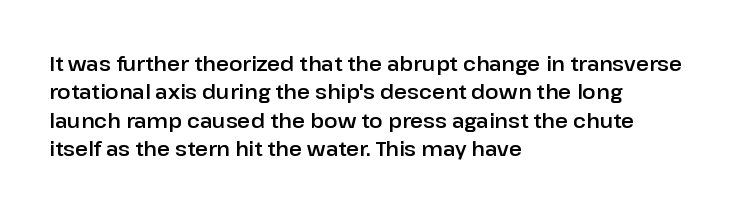
Q: Is the text italic (slanted)? A: No, it is upright.
Q: Is the text underlined? A: No.
Q: How is the paragraph aligned? A: Left-aligned.
Q: Is the spacing between letters normal or unusually wide? A: Normal.
Q: Is the spacing between lines tight, normal or loose? A: Normal.
